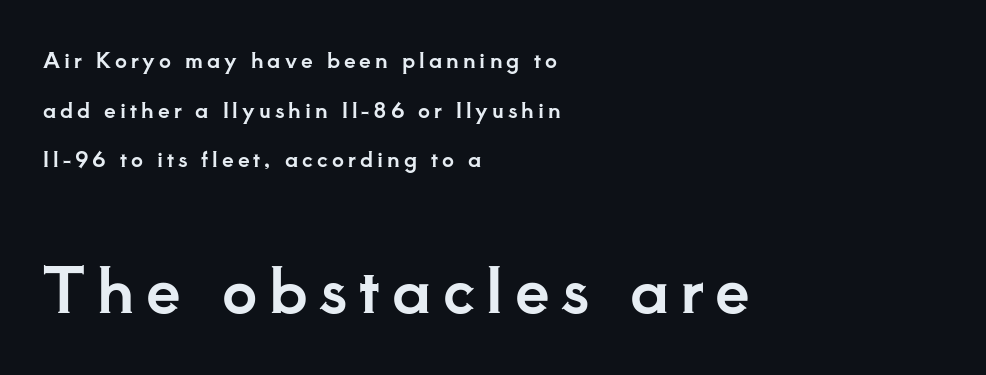
{"serif": "yes", "italic": "no", "width": "normal", "stroke_contrast": "low", "x_height": "small", "monospaced": "no", "underline": "no", "align": "left", "line_spacing": "loose", "line_spacing_ratio": 2.36, "larger_block": "second", "size_ratio": 2.95, "glyph_px": 62}
